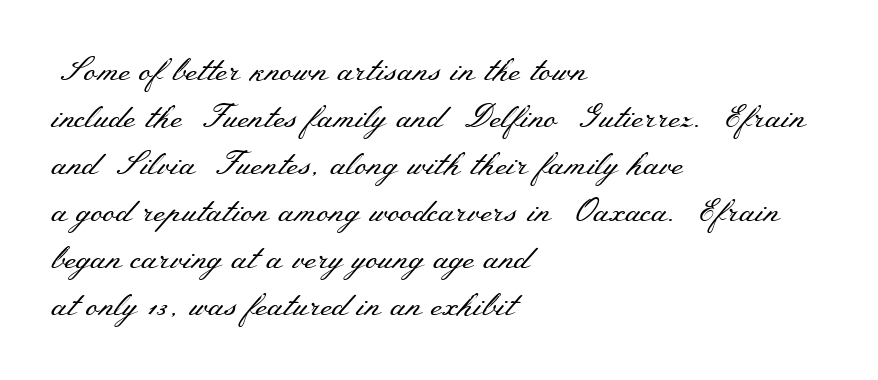
Q: Is the text bold? A: No.
Q: Is the text italic (slanted)? A: Yes.
Q: Is the typeface a serif or a sans-serif typeface? A: Serif.
Q: Is the text underlined? A: No.
Q: How is the paragraph aligned? A: Left-aligned.
Q: Is the spacing between letters normal or unusually wide? A: Normal.
Q: Is the spacing between lines tight, normal or loose? A: Normal.
Q: Width (condensed, normal, or wide)? A: Wide.
Q: Stroke contrast? A: Medium.
Q: x-height? A: Small.
Q: Monospaced? A: No.
